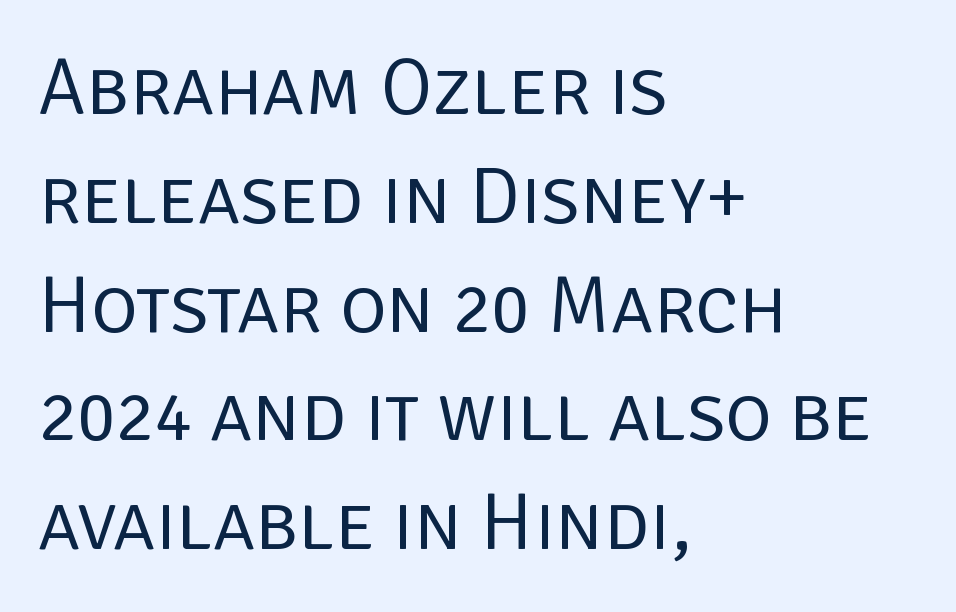
The image shows 80 px regular-weight sans-serif type, upright; set left-aligned, normal line spacing (1.36x), normal letter spacing, not underlined; low stroke contrast and a large x-height.
